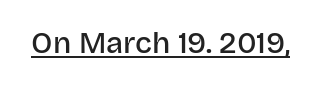
The image shows 30 px semibold sans-serif type, upright; set normal letter spacing, underlined; low stroke contrast and a large x-height.
